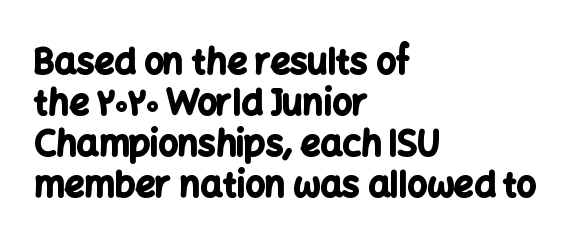
{"serif": "no", "italic": "no", "bold": "yes", "weight": "bold", "width": "normal", "stroke_contrast": "low", "x_height": "medium", "monospaced": "no", "underline": "no", "align": "left", "line_spacing_ratio": 1.17, "letter_spacing": "normal", "letter_spacing_em": 0.0, "glyph_px": 35}
